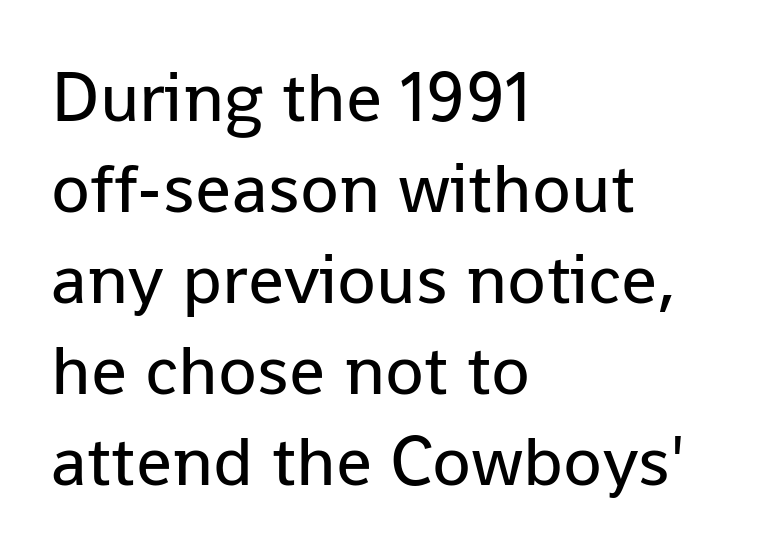
{"serif": "no", "italic": "no", "bold": "no", "weight": "regular", "width": "normal", "stroke_contrast": "low", "x_height": "medium", "monospaced": "no", "underline": "no", "align": "left", "line_spacing": "normal", "line_spacing_ratio": 1.28, "letter_spacing": "normal", "letter_spacing_em": 0.0, "glyph_px": 71}
